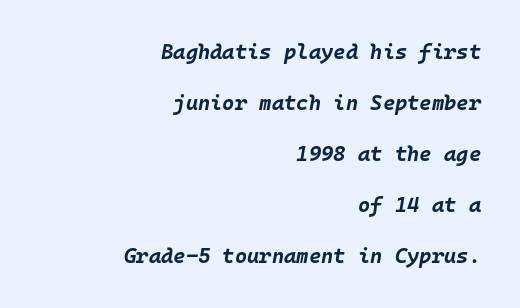
{"italic": "yes", "lean": "right", "slant_degrees": 10, "bold": "yes", "underline": "no", "align": "right", "line_spacing": "loose", "line_spacing_ratio": 2.43, "letter_spacing": "normal", "letter_spacing_em": 0.0, "glyph_px": 21}
